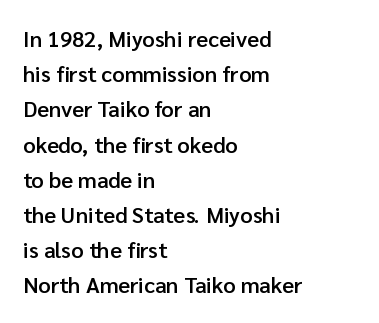
The ragged edge is on the right, which tells us the setting is flush left. If you measured baseline to baseline, you'd find a middling distance. Underlining? Definitely not there. The letters are semibold — heavier than regular but short of a full bold. Style check: upright. Inter-character spacing is left at the font's built-in metrics.
